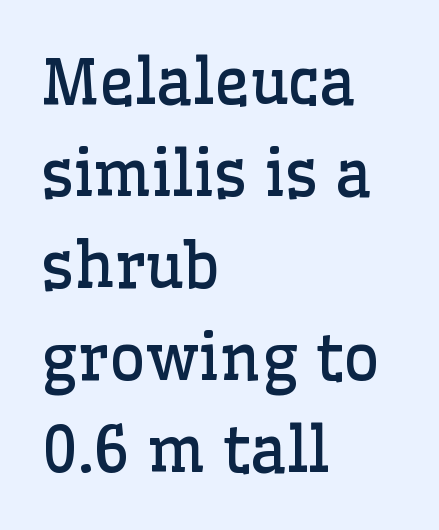
The image shows 63 px regular-weight serif type, upright; set left-aligned, normal line spacing (1.46x), normal letter spacing, not underlined; low stroke contrast and a medium x-height.
